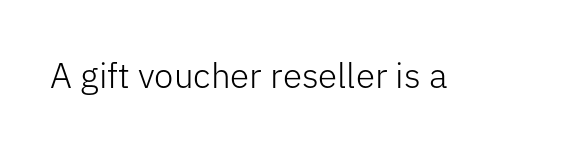
The image shows 35 px light sans-serif type, upright; set normal letter spacing, not underlined; low stroke contrast and a medium x-height.
